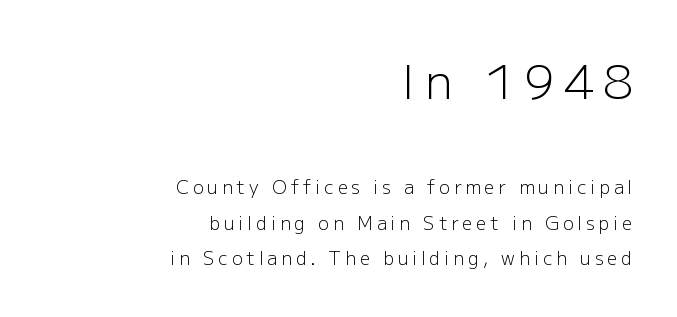
Q: Is the text bold? A: No.
Q: Is the text italic (slanted)? A: No, it is upright.
Q: Is the typeface a serif or a sans-serif typeface? A: Sans-serif.
Q: Is the text underlined? A: No.
Q: How is the paragraph aligned? A: Right-aligned.
Q: Is the spacing between letters normal or unusually wide? A: Unusually wide.
Q: Is the spacing between lines tight, normal or loose? A: Loose.
Q: Which block of text is set in a larger size, the first (top) or the second (bottom)? A: The first (top) one.
Q: Width (condensed, normal, or wide)? A: Normal.
Q: Stroke contrast? A: Low.
Q: x-height? A: Medium.
Q: Monospaced? A: No.
